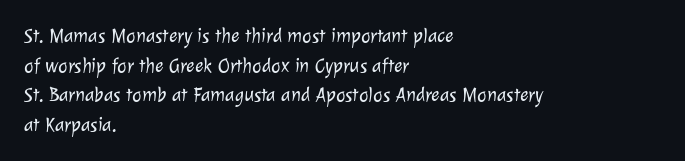
{"bold": "no", "underline": "no", "align": "left", "line_spacing": "normal", "line_spacing_ratio": 1.48, "letter_spacing": "normal", "letter_spacing_em": 0.0, "glyph_px": 20}
